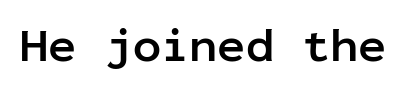
Typographic density is high because the face is bold. This sample has the even, mechanical cadence of fixed-width lettering. In terms of posture, this sample is upright. Lines of text with bare space underneath. Short note: letters normally spaced. Observe the absence of serifs on each vertical stroke in this sample.
